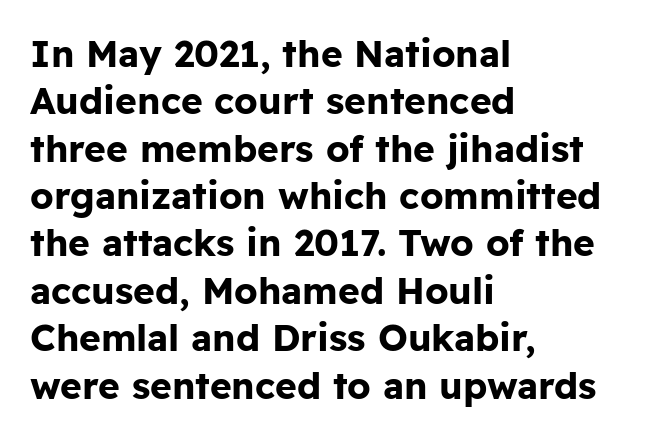
{"serif": "no", "italic": "no", "bold": "yes", "weight": "bold", "width": "normal", "stroke_contrast": "low", "x_height": "medium", "monospaced": "no", "underline": "no", "align": "left", "line_spacing": "normal", "line_spacing_ratio": 1.28, "letter_spacing": "normal", "letter_spacing_em": 0.0, "glyph_px": 37}
